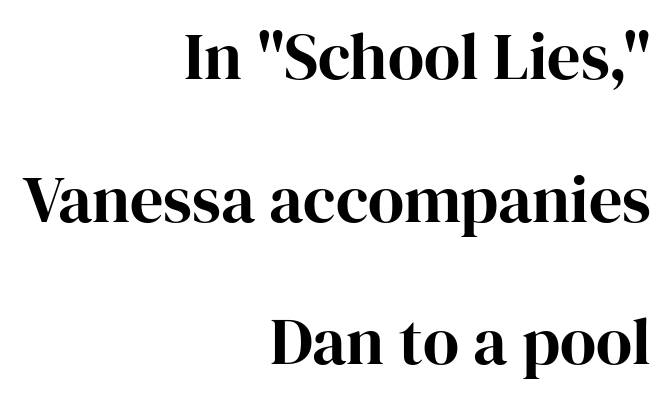
This sample trades compactness for vertical openness between lines. Posture: vertical. A typesetter would call this proportional, since set widths differ per character. Line ends are locked; line starts wander.
